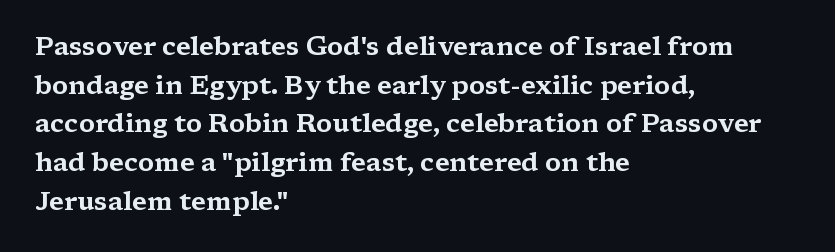
The image shows 26 px text type, upright; set left-aligned, normal line spacing (1.49x), normal letter spacing, not underlined.
